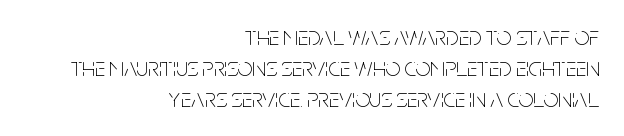
The image shows 26 px text type, upright; set right-aligned, line spacing 1.19x, normal letter spacing, not underlined.
